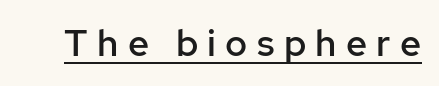
You can tell from the bare stems that sans-serif type was used. The words here are underlined. Look at the stroke-to-counter ratio: somewhat heavy, a semibold. The line texture is sparse and dotted thanks to wide tracking.
